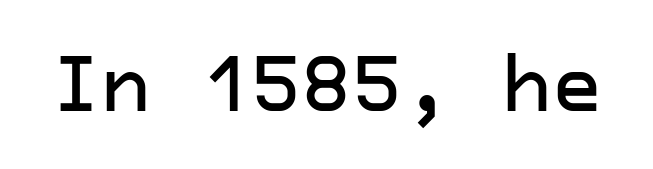
The image shows 77 px sans-serif type, upright; set normal letter spacing, not underlined; low stroke contrast and a medium x-height.
